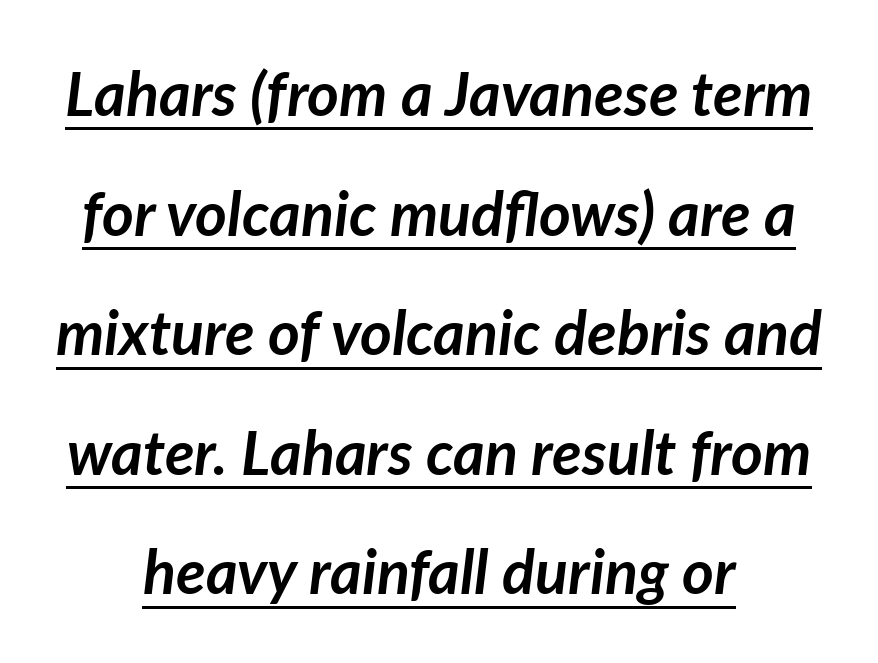
Q: Is the text bold? A: Yes.
Q: Is the text italic (slanted)? A: Yes, it leans right by about 7 degrees.
Q: Is the text underlined? A: Yes.
Q: How is the paragraph aligned? A: Centered.
Q: Is the spacing between letters normal or unusually wide? A: Normal.
Q: Is the spacing between lines tight, normal or loose? A: Loose.
Q: Width (condensed, normal, or wide)? A: Normal.
Q: Stroke contrast? A: Low.
Q: x-height? A: Medium.
Q: Monospaced? A: No.
